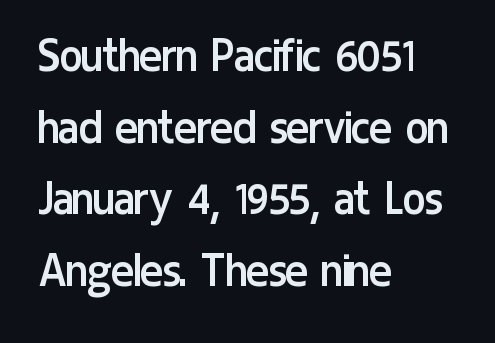
{"serif": "no", "italic": "no", "bold": "no", "weight": "regular", "width": "condensed", "stroke_contrast": "low", "x_height": "medium", "monospaced": "no", "underline": "no", "align": "left", "line_spacing": "normal", "line_spacing_ratio": 1.35, "letter_spacing": "normal", "letter_spacing_em": 0.0, "glyph_px": 53}
